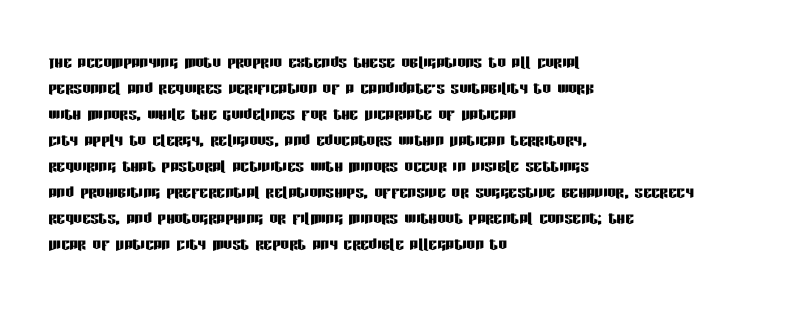
The image shows 21 px text type, upright; set left-aligned, line spacing 1.24x, normal letter spacing, not underlined.
